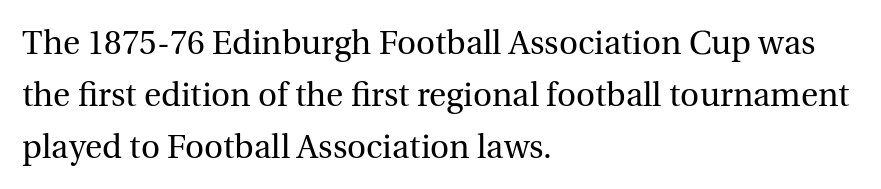
The image shows 33 px regular-weight serif type, upright; set left-aligned, normal line spacing (1.57x), normal letter spacing, not underlined; a medium x-height.
